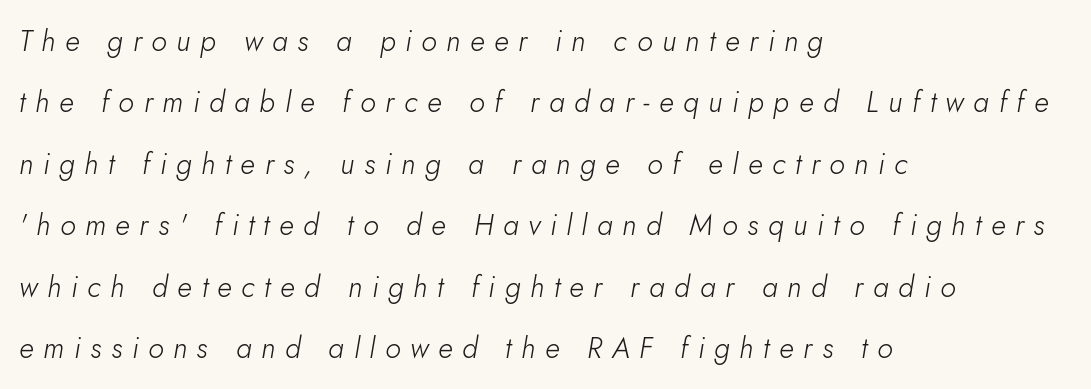
Varying glyph widths throughout — classic text-font behaviour. In terms of posture, this sample is oblique. The rag falls on the right side of this text block. The area under the type is left untouched. You could fit nearly another row in the gap between these rows.
